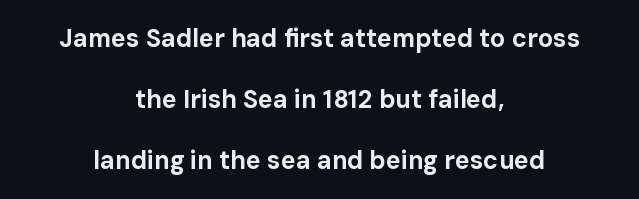
The image shows 25 px bold type, upright; set centered, loose line spacing (2.44x), normal letter spacing, not underlined.
